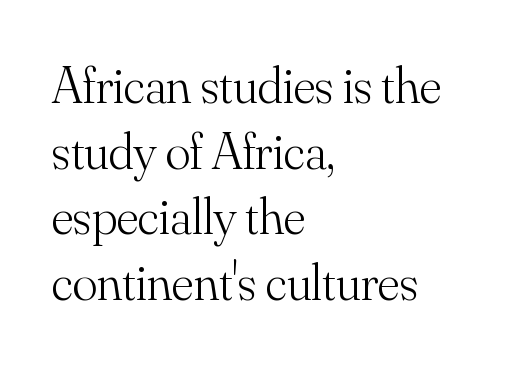
Students, note that the glyphs here touch the page at normal intervals. Quick note: underline off. Regarding leading, the lines here are spaced in the standard way. Small tapered or slab feet sit at the stroke ends, so this counts as serif. Caption: face not bold, strokes unweighted. Leftover space on each line is placed entirely after the last word.
